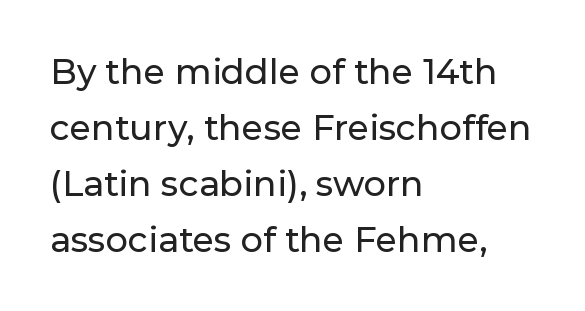
The image shows 35 px sans-serif type, upright; set left-aligned, normal line spacing (1.6x), normal letter spacing, not underlined; low stroke contrast and a medium x-height.
